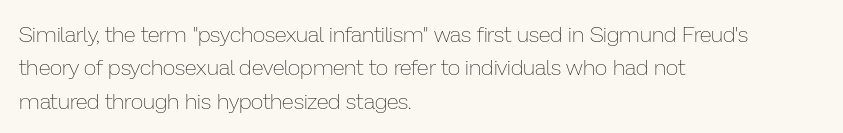
Summary of vertical rhythm: regular, with standard interline spacing. No extra ink here — the face is not bold. Quick note: not italic, upright. Horizontal alignment here is leftward, the default for most running prose.
